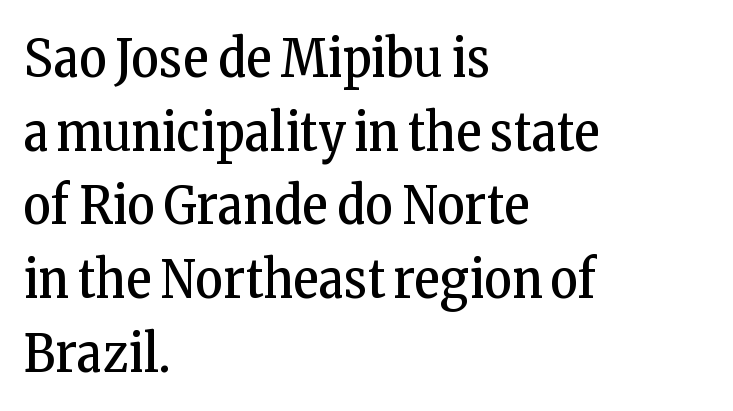
{"serif": "yes", "italic": "no", "bold": "no", "weight": "regular", "width": "condensed", "stroke_contrast": "low", "x_height": "medium", "monospaced": "no", "underline": "no", "align": "left", "line_spacing": "normal", "line_spacing_ratio": 1.39, "letter_spacing": "normal", "letter_spacing_em": 0.0, "glyph_px": 53}
